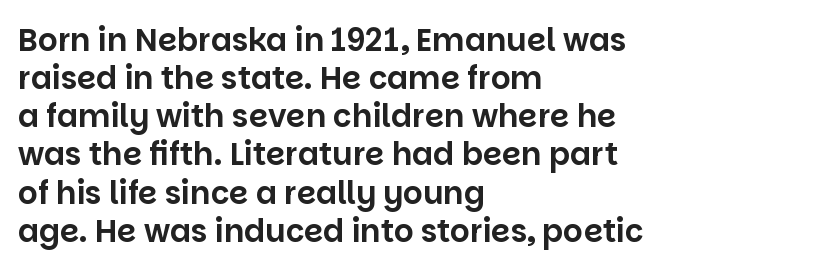
The image shows 31 px sans-serif type, upright; set left-aligned, line spacing 1.23x, normal letter spacing, not underlined; low stroke contrast and a large x-height.
